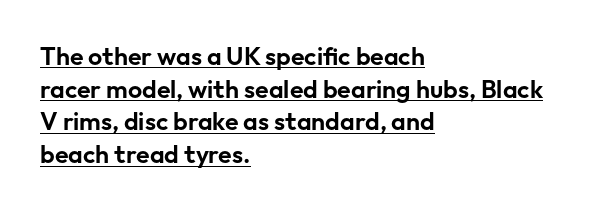
The paragraph shown leans on its left margin. Each line of the rendering has a horizontal stroke beneath the glyphs. Rows of type keep a routine distance in the vertical direction. The font's upright variant was chosen for this text.
